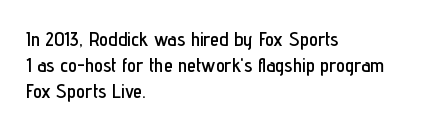
{"italic": "no", "underline": "no", "align": "left", "line_spacing": "normal", "line_spacing_ratio": 1.3, "letter_spacing": "normal", "letter_spacing_em": 0.0, "glyph_px": 20}
